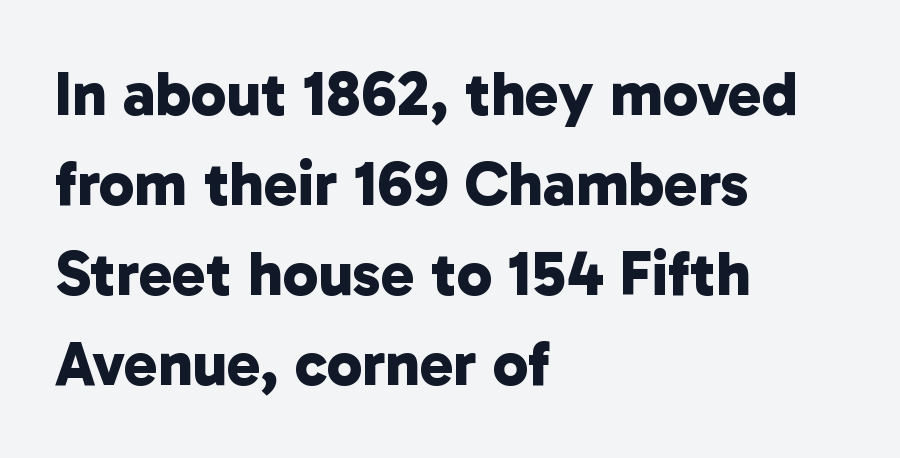
{"serif": "no", "bold": "yes", "weight": "bold", "width": "normal", "stroke_contrast": "low", "x_height": "medium", "monospaced": "no", "underline": "no", "align": "left", "line_spacing": "normal", "line_spacing_ratio": 1.43, "letter_spacing": "normal", "letter_spacing_em": 0.0, "glyph_px": 63}
